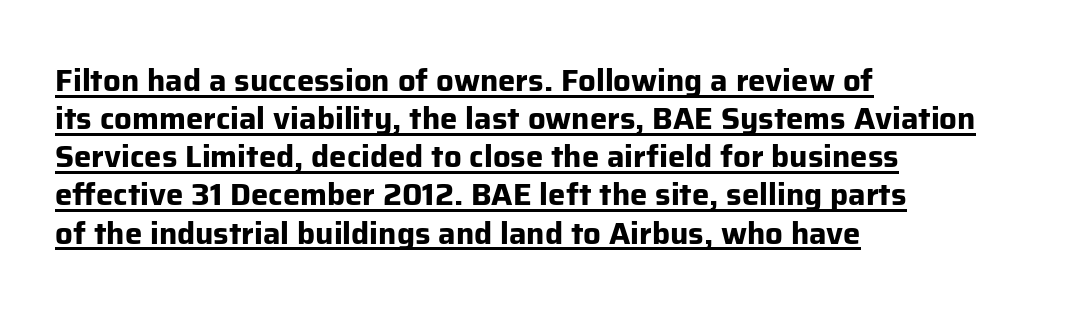
{"serif": "no", "italic": "no", "bold": "yes", "weight": "bold", "width": "normal", "stroke_contrast": "low", "x_height": "medium", "monospaced": "no", "underline": "yes", "align": "left", "line_spacing_ratio": 1.23, "letter_spacing": "normal", "letter_spacing_em": 0.0, "glyph_px": 31}
